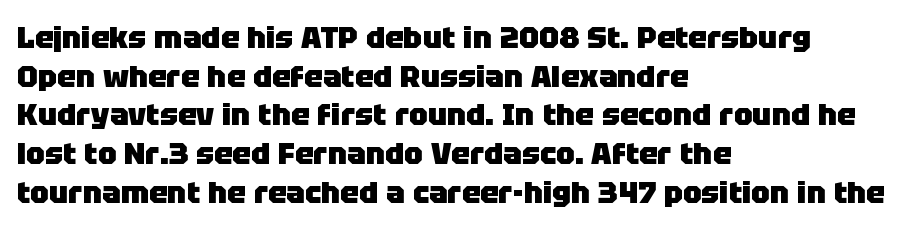
Q: Is the text bold? A: Yes.
Q: Is the text italic (slanted)? A: No, it is upright.
Q: Is the typeface a serif or a sans-serif typeface? A: Sans-serif.
Q: Is the text underlined? A: No.
Q: How is the paragraph aligned? A: Left-aligned.
Q: Is the spacing between letters normal or unusually wide? A: Normal.
Q: Is the spacing between lines tight, normal or loose? A: Normal.
Q: Width (condensed, normal, or wide)? A: Normal.
Q: Stroke contrast? A: Low.
Q: x-height? A: Large.
Q: Monospaced? A: No.
